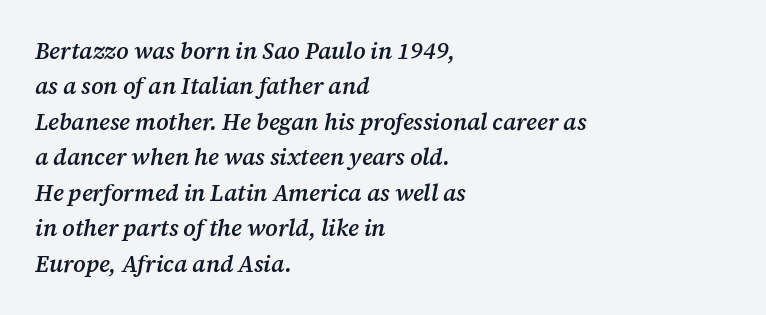
Does extra space separate the letters? No, they use regular spacing. These lines carry some extra weight — a demibold, not a full bold. Is the type slanted? Yes — the strokes lean at a clear angle. Layout note: lines flush left.
